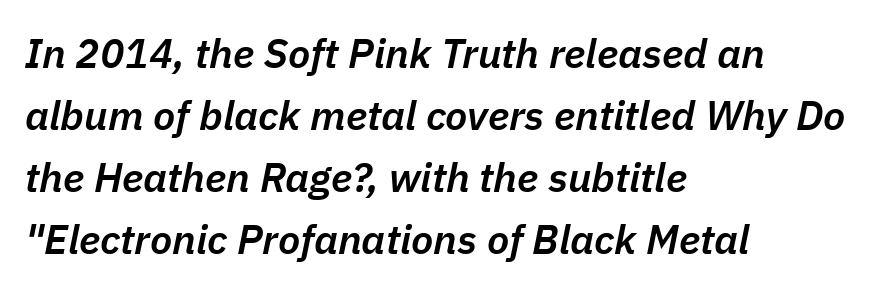
Q: Is the text bold? A: Semi-bold.
Q: Is the text italic (slanted)? A: Yes, it leans right by about 11 degrees.
Q: Is the text underlined? A: No.
Q: How is the paragraph aligned? A: Left-aligned.
Q: Is the spacing between letters normal or unusually wide? A: Normal.
Q: Is the spacing between lines tight, normal or loose? A: Normal.
Q: Width (condensed, normal, or wide)? A: Normal.
Q: Stroke contrast? A: Low.
Q: x-height? A: Medium.
Q: Monospaced? A: No.
